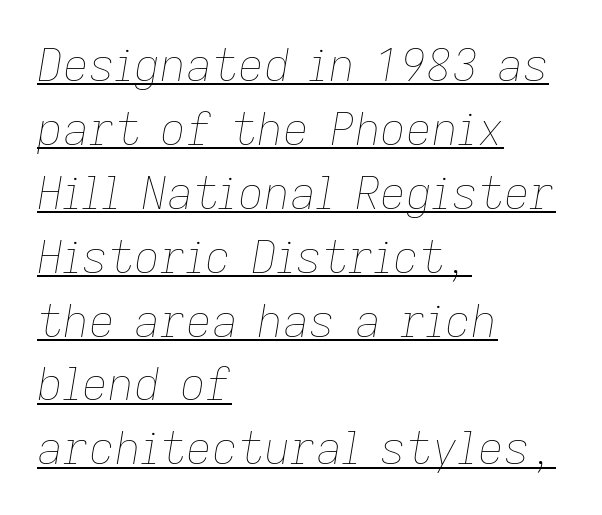
Q: Is the text bold? A: No.
Q: Is the text italic (slanted)? A: Yes, it leans right by about 9 degrees.
Q: Is the text underlined? A: Yes.
Q: How is the paragraph aligned? A: Left-aligned.
Q: Is the spacing between letters normal or unusually wide? A: Normal.
Q: Is the spacing between lines tight, normal or loose? A: Normal.
Q: Width (condensed, normal, or wide)? A: Normal.
Q: Stroke contrast? A: Low.
Q: x-height? A: Medium.
Q: Monospaced? A: No.
